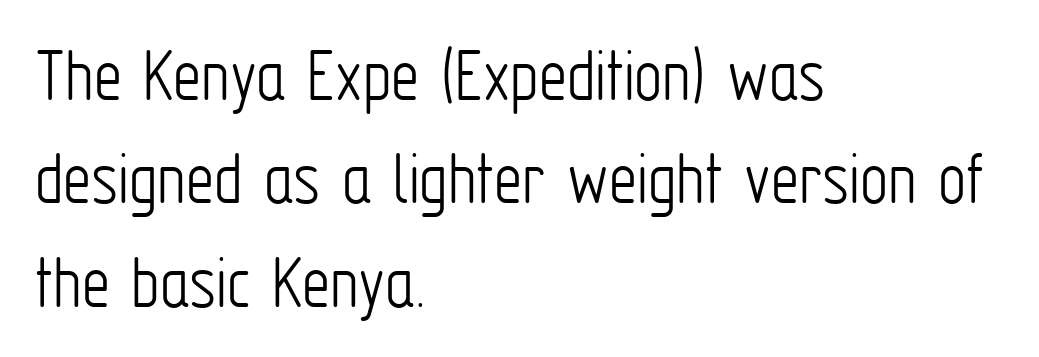
The image shows 79 px light, condensed sans-serif type, upright; set left-aligned, normal line spacing (1.31x), normal letter spacing, not underlined; low stroke contrast and a medium x-height.
